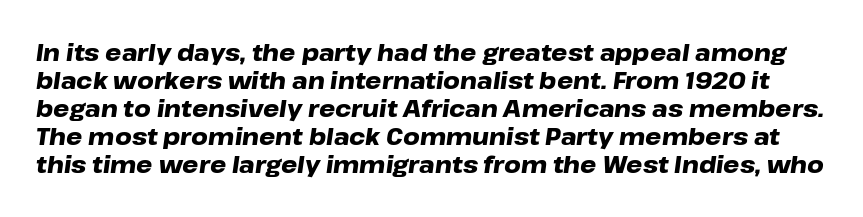
Q: Is the text bold? A: Yes.
Q: Is the text italic (slanted)? A: Yes, it leans right by about 8 degrees.
Q: Is the text underlined? A: No.
Q: Is the spacing between letters normal or unusually wide? A: Normal.
